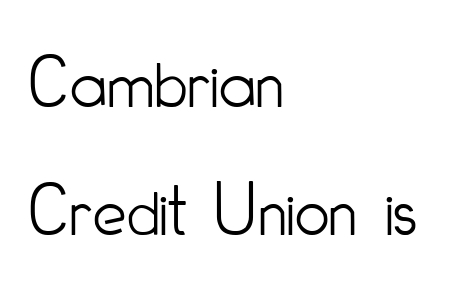
The image shows 76 px light, condensed sans-serif type, upright; set left-aligned, normal line spacing (1.68x), normal letter spacing, not underlined; low stroke contrast and a small x-height.
